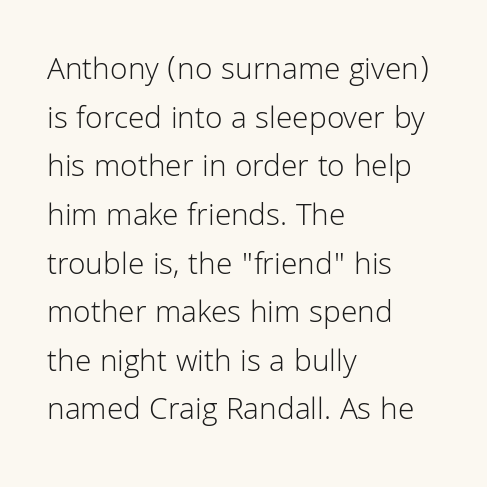
Nothing sits at the stroke ends, so this counts as sans-serif. Each row of text sits above clean, open space. The cut favours lightness, reaching ordinary text weight at its darkest. Is this a fixed-width face? No — the glyphs have proportional, varying widths. A classic flush-left, rag-right setting is used for this passage. These lines keep a tight, regular rhythm from letter to letter.
